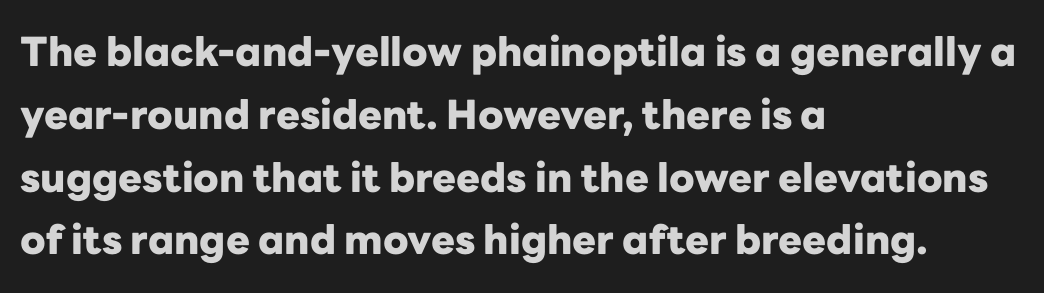
Heavy, bold letterforms. A student would call this left alignment; a typographer would say flush left, rag right. Check under the words: just untouched page. The typeface chosen for these lines omits serifs. A typesetter would call this proportional, since set widths differ per character.
